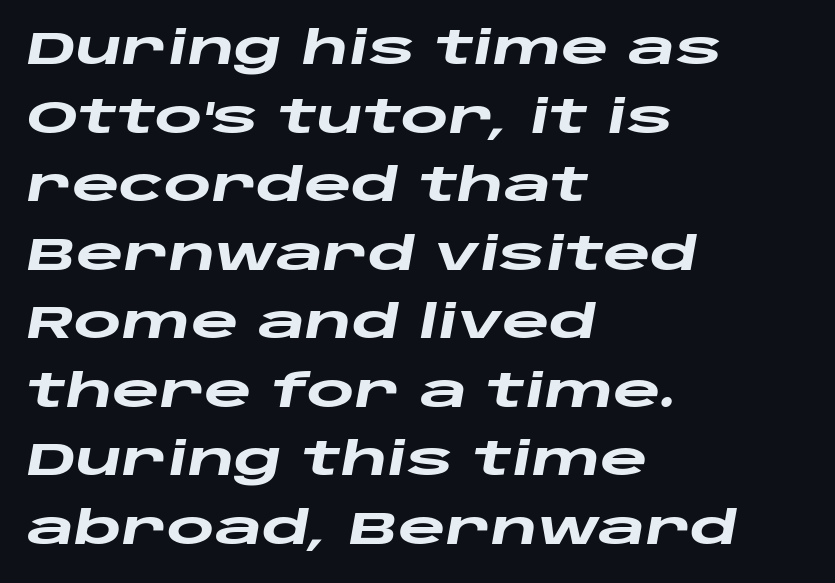
These lines sit exactly where default settings would place them. Check under the words: just untouched page. Note the varied advance widths — an 'i' is clearly narrower than an 'm'. Default kerning and tracking; the words read as compact shapes. Where is the straight margin? On the left. The face used here has the dense, thick strokes of a bold.
